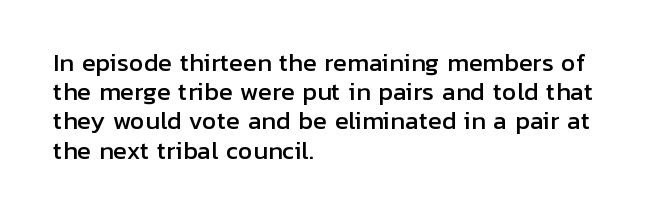
The image shows 23 px text type, upright; set left-aligned, normal line spacing (1.27x), normal letter spacing, not underlined.
